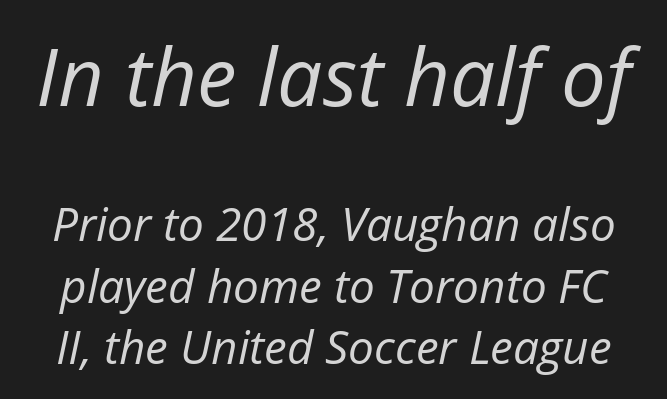
The string is rendered with underlining switched off. If you squint, the top block still reads clearly — it's the larger of the two. Tracking value appears to be zero — textbook default spacing. Would a proofreader flag this as italicized? Yes. The letters look calm and open, with moderate or lighter stems. The block of text has a typical density, with ordinary space between rows.
